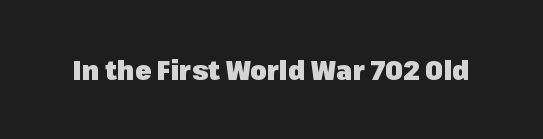
Q: Is the text bold? A: Yes.
Q: Is the text italic (slanted)? A: No, it is upright.
Q: Is the text underlined? A: No.
Q: Is the spacing between letters normal or unusually wide? A: Normal.
